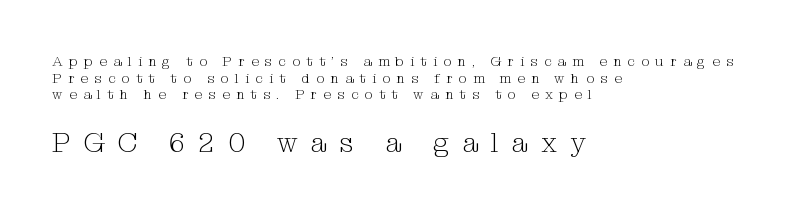
On a weight scale, this lands at 450 or below. Horizontally, the lines are justified to the leading edge only. Proportional: the letters do not fall into vertical columns. The letters stand upright; this is a roman face.
